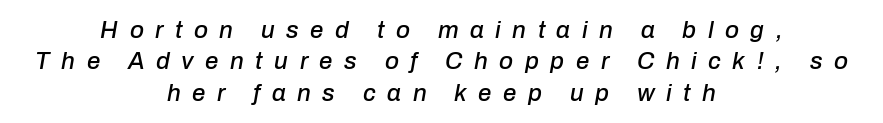
The image shows 24 px text type, italic (leaning right); set centered, normal line spacing (1.31x), unusually wide letter spacing (+0.48 em), not underlined.
